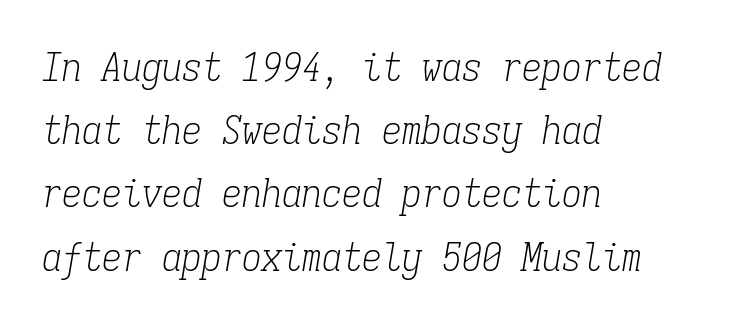
{"serif": "yes", "italic": "yes", "lean": "right", "slant_degrees": 9, "bold": "no", "weight": "light", "width": "condensed", "stroke_contrast": "low", "x_height": "medium", "monospaced": "yes", "underline": "no", "align": "left", "line_spacing": "normal", "line_spacing_ratio": 1.58, "letter_spacing": "normal", "letter_spacing_em": 0.0, "glyph_px": 40}
